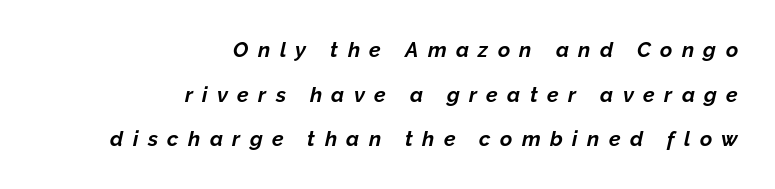
Q: Is the text bold? A: Yes.
Q: Is the text italic (slanted)? A: Yes, it leans right by about 12 degrees.
Q: Is the text underlined? A: No.
Q: How is the paragraph aligned? A: Right-aligned.
Q: Is the spacing between letters normal or unusually wide? A: Unusually wide.
Q: Is the spacing between lines tight, normal or loose? A: Loose.
